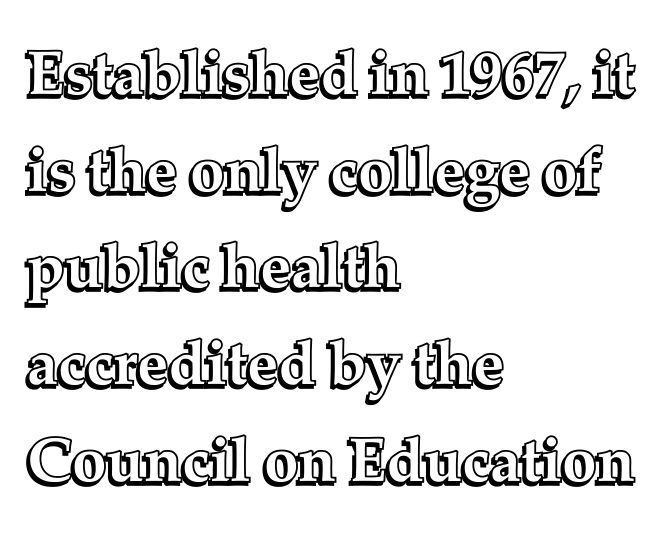
{"italic": "no", "width": "normal", "x_height": "medium", "monospaced": "no", "underline": "no", "align": "left", "line_spacing": "normal", "line_spacing_ratio": 1.56, "letter_spacing": "normal", "letter_spacing_em": 0.0, "glyph_px": 62}
